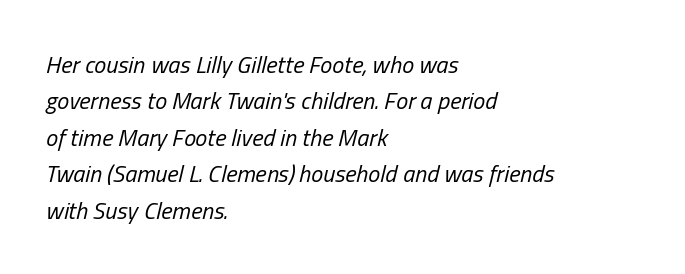
{"italic": "yes", "lean": "right", "slant_degrees": 13, "bold": "no", "underline": "no", "align": "left", "line_spacing": "normal", "line_spacing_ratio": 1.52, "letter_spacing": "normal", "letter_spacing_em": 0.0, "glyph_px": 24}
